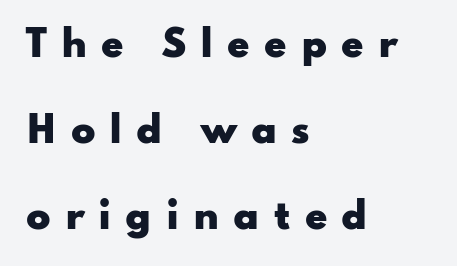
{"serif": "no", "italic": "no", "bold": "yes", "weight": "heavy", "width": "wide", "stroke_contrast": "low", "x_height": "small", "monospaced": "no", "underline": "no", "align": "left", "line_spacing": "loose", "line_spacing_ratio": 2.39, "letter_spacing": "wide", "letter_spacing_em": 0.39, "glyph_px": 36}
